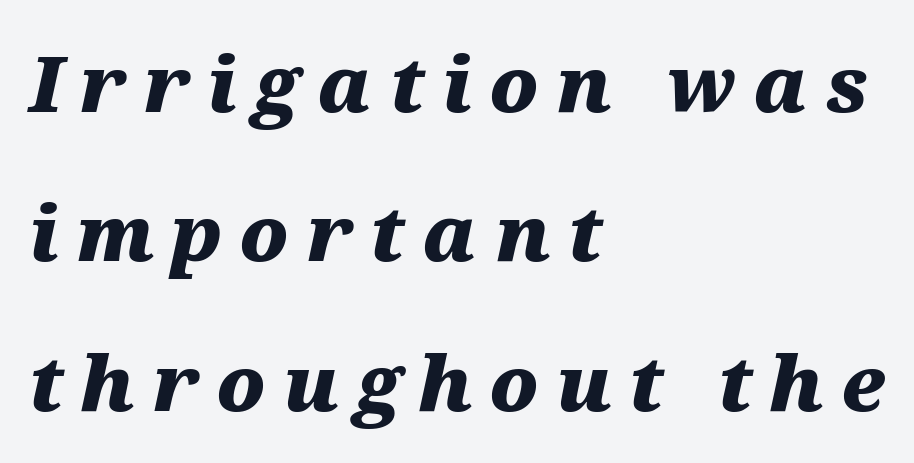
{"italic": "yes", "lean": "right", "slant_degrees": 12, "bold": "yes", "weight": "heavy", "width": "wide", "stroke_contrast": "medium", "x_height": "medium", "monospaced": "no", "underline": "no", "align": "left", "line_spacing": "loose", "line_spacing_ratio": 1.94, "letter_spacing": "wide", "letter_spacing_em": 0.22, "glyph_px": 77}
